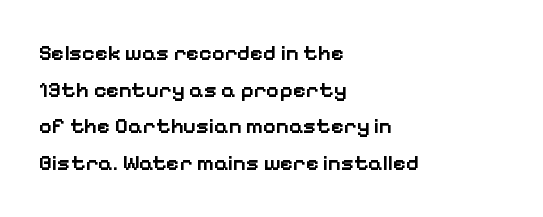
The space directly below the letters is spotless. This is the in-between weight designers call semibold or demi. A typesetter would call this leading conventional body-copy spacing. Alignment: flush left. The lettering holds an erect, upright posture throughout. Spacing between characters is what you'd get straight out of the box.
